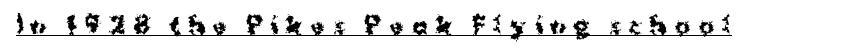
{"italic": "no", "bold": "yes", "underline": "yes", "letter_spacing": "wide", "letter_spacing_em": 0.35, "glyph_px": 23}
